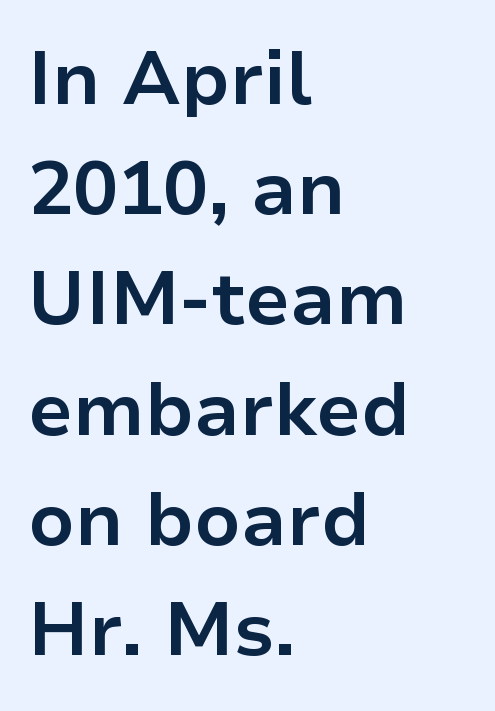
Q: Is the text bold? A: Yes.
Q: Is the text italic (slanted)? A: No, it is upright.
Q: Is the typeface a serif or a sans-serif typeface? A: Sans-serif.
Q: Is the text underlined? A: No.
Q: How is the paragraph aligned? A: Left-aligned.
Q: Is the spacing between letters normal or unusually wide? A: Normal.
Q: Is the spacing between lines tight, normal or loose? A: Normal.
Q: Width (condensed, normal, or wide)? A: Normal.
Q: Stroke contrast? A: Low.
Q: x-height? A: Medium.
Q: Monospaced? A: No.
